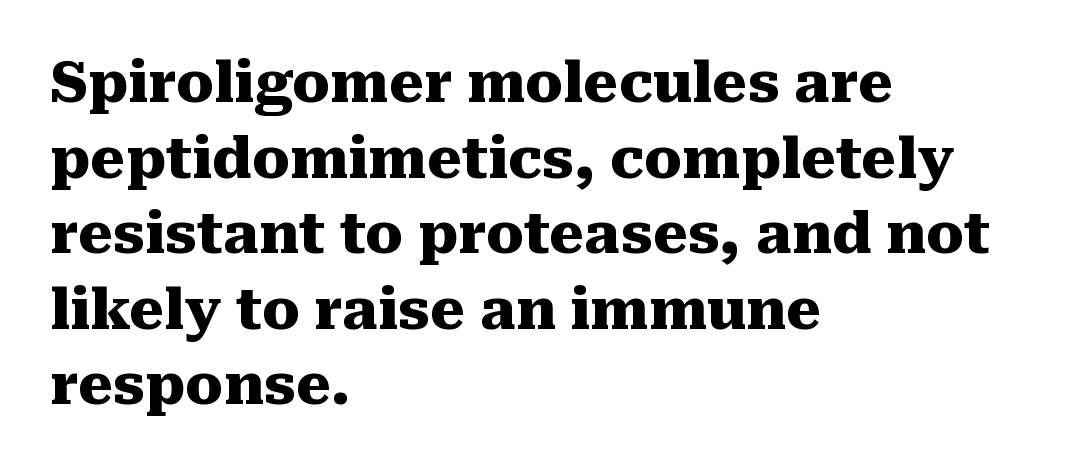
A full-strength bold gives these letters their thick strokes. Spacing verdict: proportional, widths tailored to each character. These lines stack with their left ends in a neat column. Line spacing here is normal. Type style note: has serifs. The line texture is even and compact thanks to regular tracking.
